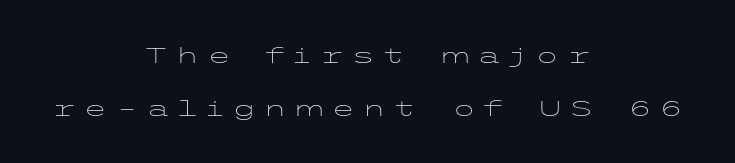
This rendering widens character spacing well past its baseline value. No letter is thick-stroked: the sample isn't bold. Horizontal alignment here is central, giving a formal, balanced look. How would I describe the line gaps? Wide and relaxed.
